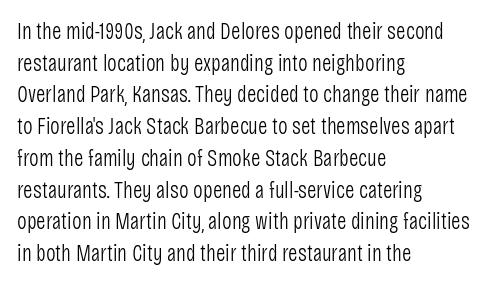
Q: Is the text bold? A: No.
Q: Is the text italic (slanted)? A: No, it is upright.
Q: Is the text underlined? A: No.
Q: How is the paragraph aligned? A: Left-aligned.
Q: Is the spacing between letters normal or unusually wide? A: Normal.
Q: Is the spacing between lines tight, normal or loose? A: Normal.
